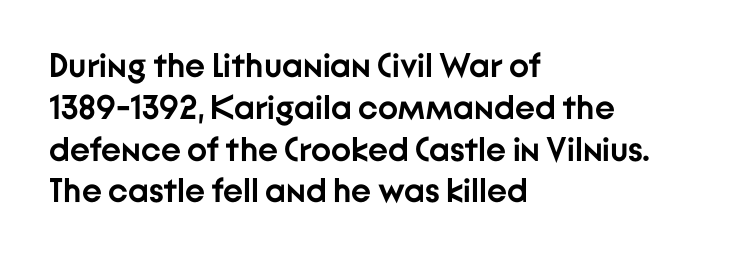
Q: Is the text bold? A: Yes.
Q: Is the text italic (slanted)? A: No, it is upright.
Q: Is the typeface a serif or a sans-serif typeface? A: Sans-serif.
Q: Is the text underlined? A: No.
Q: How is the paragraph aligned? A: Left-aligned.
Q: Is the spacing between letters normal or unusually wide? A: Normal.
Q: Width (condensed, normal, or wide)? A: Normal.
Q: Stroke contrast? A: Low.
Q: x-height? A: Medium.
Q: Monospaced? A: No.
